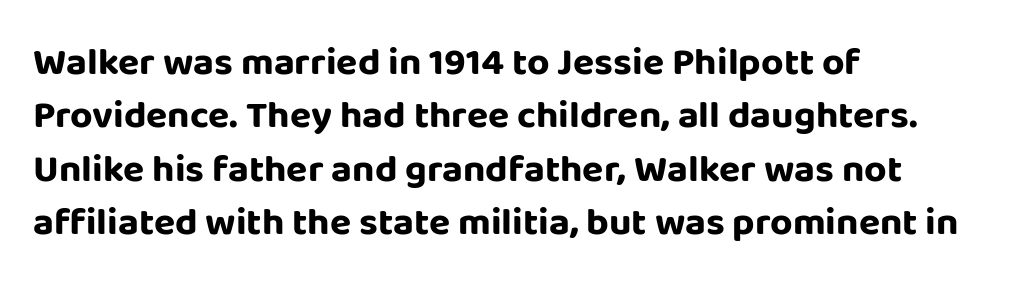
Q: Is the text bold? A: Yes.
Q: Is the text italic (slanted)? A: No, it is upright.
Q: Is the typeface a serif or a sans-serif typeface? A: Sans-serif.
Q: Is the text underlined? A: No.
Q: How is the paragraph aligned? A: Left-aligned.
Q: Is the spacing between letters normal or unusually wide? A: Normal.
Q: Is the spacing between lines tight, normal or loose? A: Normal.
Q: Width (condensed, normal, or wide)? A: Normal.
Q: Stroke contrast? A: Low.
Q: x-height? A: Large.
Q: Monospaced? A: No.
